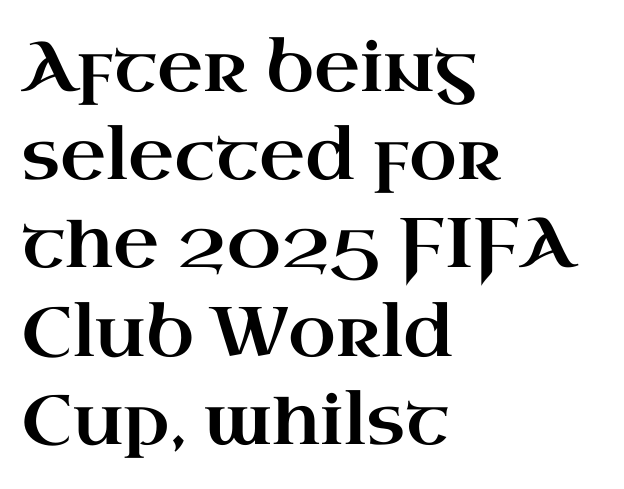
The designer went with a serif here, giving each stem small feet. The passage is arranged the way most books set body copy — flush left. Does the lettering tilt? It doesn't — this is upright. Spacing verdict: proportional, widths tailored to each character.
